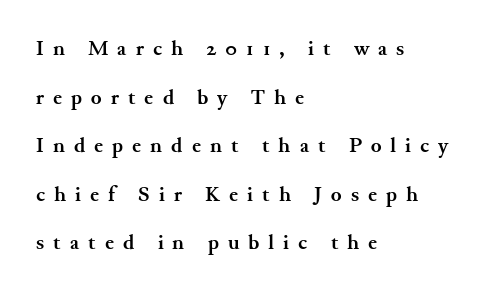
{"italic": "no", "bold": "yes", "underline": "no", "align": "left", "line_spacing": "loose", "line_spacing_ratio": 2.21, "letter_spacing": "wide", "letter_spacing_em": 0.41, "glyph_px": 22}
